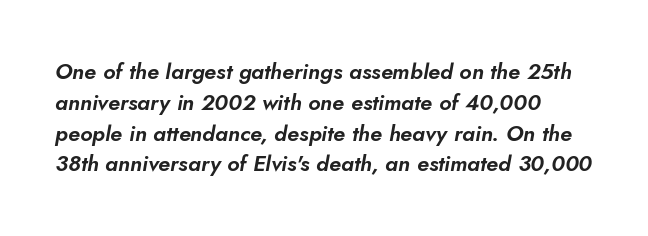
Underlining? Definitely not there. Leading matches the norm, producing a regular column. The passage shown has conventional tracking throughout. A typesetter would mark this as italic.
